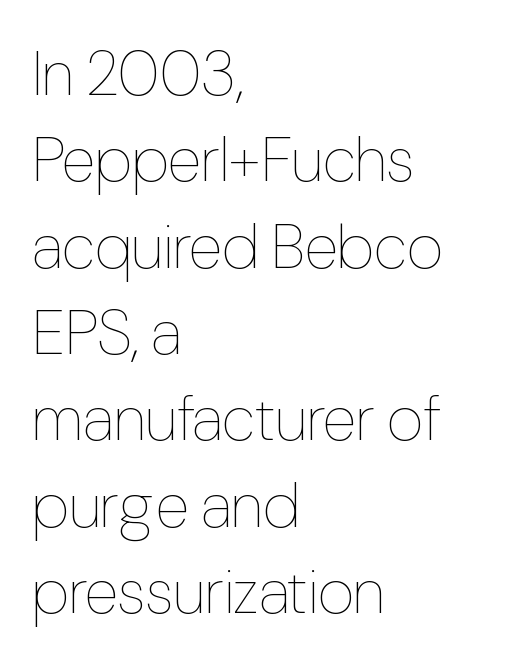
The image shows 63 px thin, condensed type, upright; set left-aligned, normal line spacing (1.37x), normal letter spacing, not underlined; low stroke contrast and a medium x-height.
